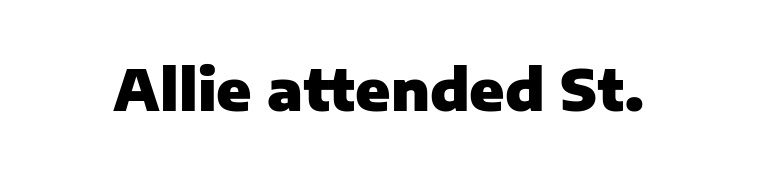
Q: Is the text bold? A: Yes.
Q: Is the text italic (slanted)? A: No, it is upright.
Q: Is the typeface a serif or a sans-serif typeface? A: Sans-serif.
Q: Is the text underlined? A: No.
Q: Is the spacing between letters normal or unusually wide? A: Normal.
Q: Width (condensed, normal, or wide)? A: Normal.
Q: Stroke contrast? A: Low.
Q: x-height? A: Medium.
Q: Monospaced? A: No.
